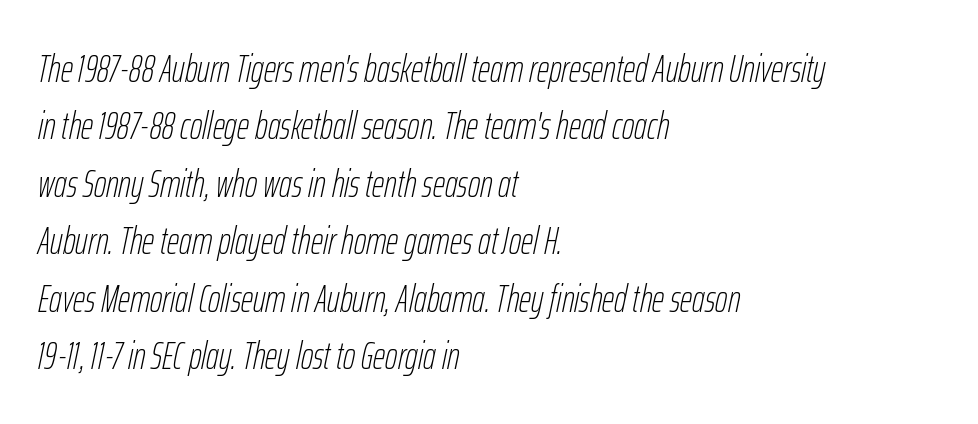
{"italic": "yes", "lean": "right", "slant_degrees": 12, "bold": "no", "weight": "thin", "width": "condensed", "stroke_contrast": "low", "x_height": "medium", "monospaced": "no", "underline": "no", "align": "left", "line_spacing": "normal", "line_spacing_ratio": 1.51, "letter_spacing": "normal", "letter_spacing_em": 0.0, "glyph_px": 38}
